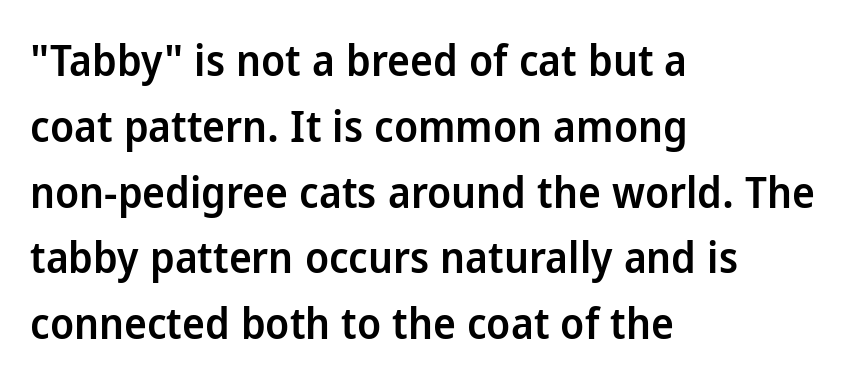
The image shows 43 px semibold sans-serif type, upright; set left-aligned, normal line spacing (1.53x), normal letter spacing, not underlined; low stroke contrast and a medium x-height.
